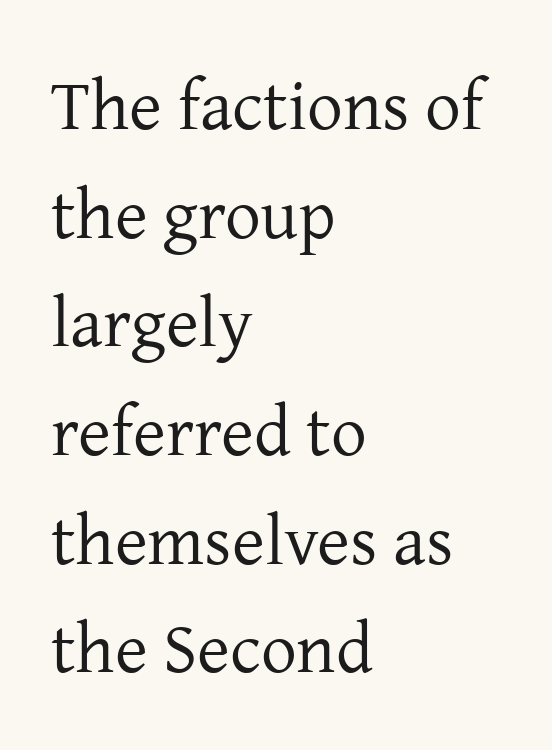
The words here are not underlined. Is this a fixed-width face? No — the glyphs have proportional, varying widths. Summary of weight: not heavy and not bold. Each word holds together tightly as a unit, with standard inter-letter gaps. If you drew a line through each stem, it would be perfectly vertical. Classification — serif.
